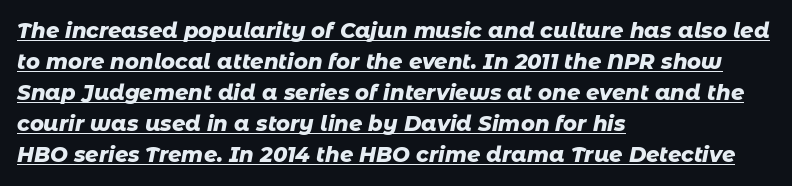
The image shows 21 px bold type, italic (leaning right); set left-aligned, normal line spacing (1.48x), normal letter spacing, underlined.
